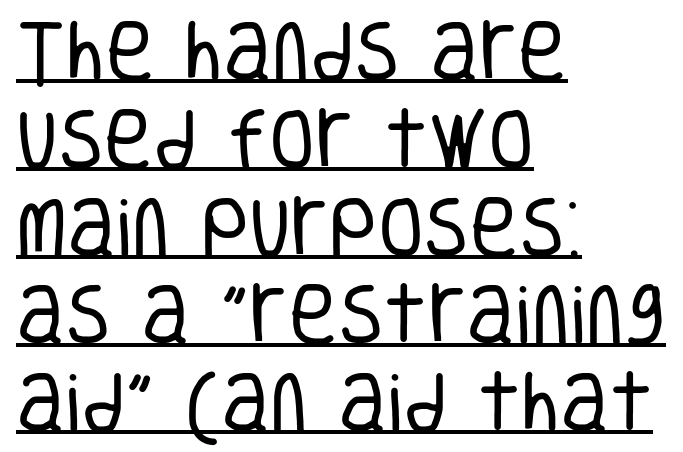
If you measured baseline to baseline, you'd find a middling distance. The characters display no serif detailing; their extremities are plain. This is roman type, the default non-slanted kind. Reading down the block, your eye returns to a fixed left position each line.
